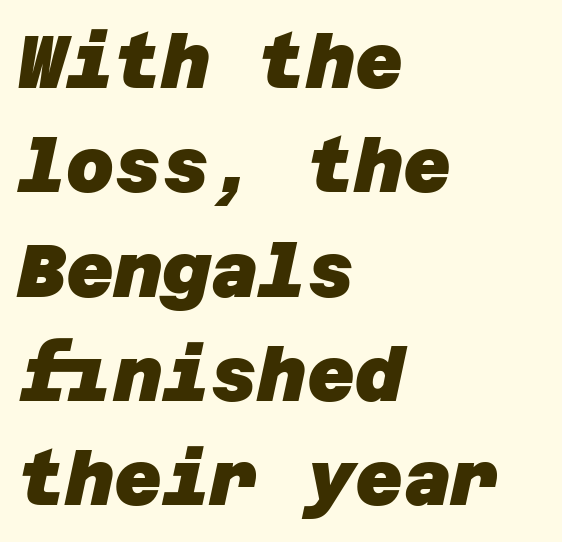
Q: Is the text bold? A: Yes.
Q: Is the typeface a serif or a sans-serif typeface? A: Sans-serif.
Q: Is the text underlined? A: No.
Q: How is the paragraph aligned? A: Left-aligned.
Q: Is the spacing between letters normal or unusually wide? A: Normal.
Q: Is the spacing between lines tight, normal or loose? A: Normal.
Q: Width (condensed, normal, or wide)? A: Normal.
Q: Stroke contrast? A: Low.
Q: x-height? A: Large.
